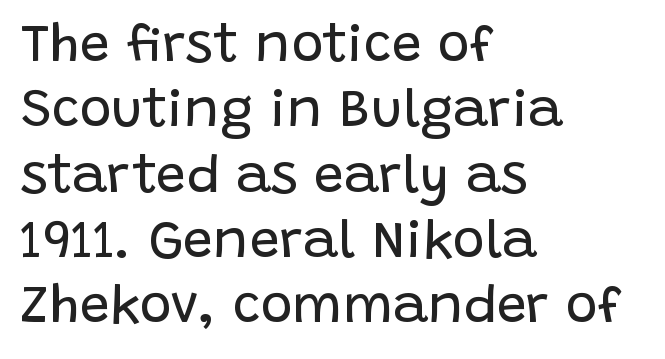
On a weight scale, this lands at 450 or below. Is this a fixed-width face? No — the glyphs have proportional, varying widths. Here the glyphs are tracked normally, forming tight word shapes. Reading down the block, your eye returns to a fixed left position each line.
